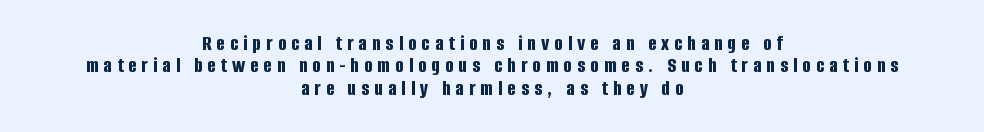
{"italic": "no", "bold": "yes", "underline": "no", "align": "center", "line_spacing": "tight", "line_spacing_ratio": 1.02, "letter_spacing": "wide", "letter_spacing_em": 0.23, "glyph_px": 22}
